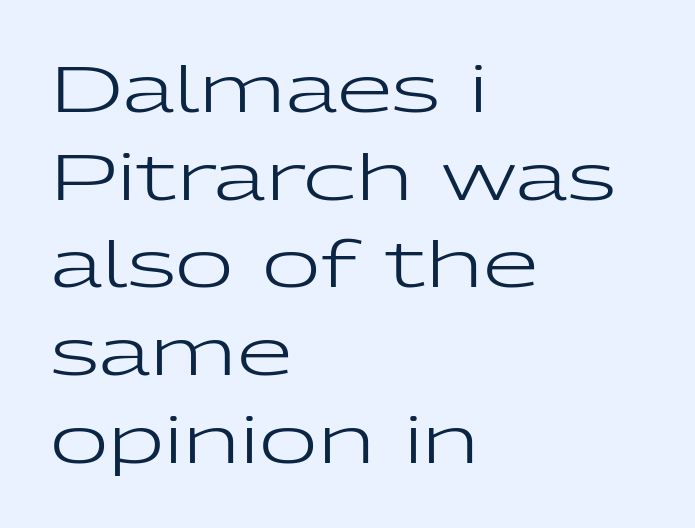
{"serif": "no", "italic": "no", "bold": "no", "weight": "regular", "width": "wide", "stroke_contrast": "low", "x_height": "medium", "monospaced": "no", "underline": "no", "align": "left", "line_spacing": "normal", "line_spacing_ratio": 1.37, "letter_spacing": "normal", "letter_spacing_em": 0.0, "glyph_px": 64}
